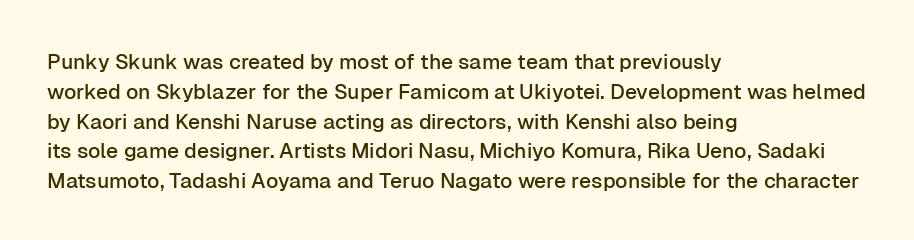
Q: Is the text italic (slanted)? A: No, it is upright.
Q: Is the text underlined? A: No.
Q: How is the paragraph aligned? A: Left-aligned.
Q: Is the spacing between letters normal or unusually wide? A: Normal.
Q: Is the spacing between lines tight, normal or loose? A: Normal.
